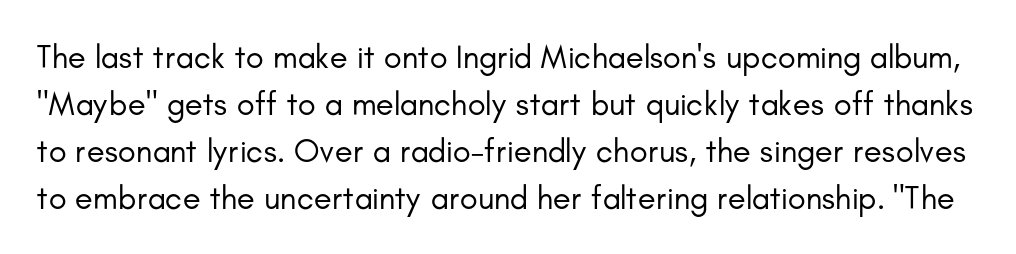
Q: Is the text bold? A: No.
Q: Is the text italic (slanted)? A: No, it is upright.
Q: Is the typeface a serif or a sans-serif typeface? A: Sans-serif.
Q: Is the text underlined? A: No.
Q: Is the spacing between letters normal or unusually wide? A: Normal.
Q: Is the spacing between lines tight, normal or loose? A: Normal.
Q: Width (condensed, normal, or wide)? A: Normal.
Q: Stroke contrast? A: Low.
Q: x-height? A: Small.
Q: Monospaced? A: No.
